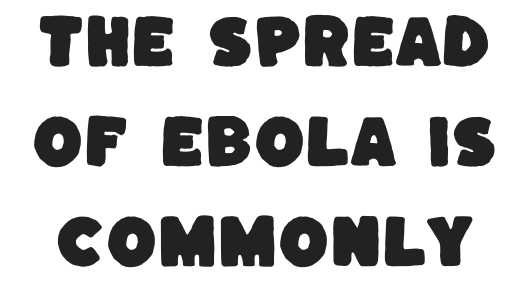
Think of a printed novel: that variable character pitch is what you see here. Nothing sits at the stroke ends, so this counts as sans-serif. A bare baseline throughout the passage. Does extra space separate the letters? No, they use regular spacing.
